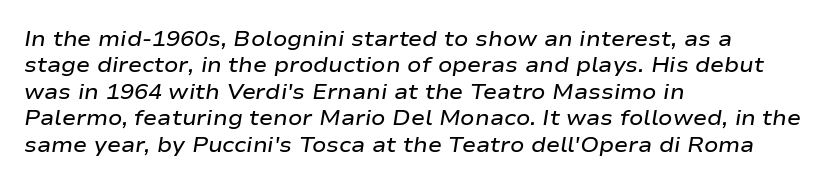
Q: Is the text bold? A: Semi-bold.
Q: Is the text italic (slanted)? A: Yes, it leans right by about 9 degrees.
Q: Is the text underlined? A: No.
Q: How is the paragraph aligned? A: Left-aligned.
Q: Is the spacing between letters normal or unusually wide? A: Normal.
Q: Is the spacing between lines tight, normal or loose? A: Normal.
